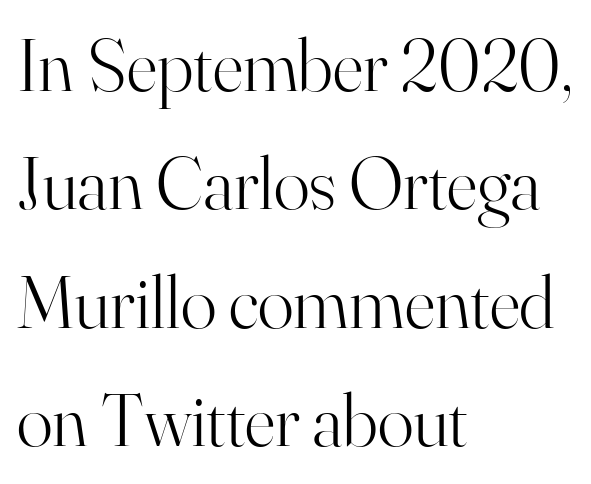
Bold? No — there's no thickening of the strokes. The face used here is rendered with its standard letterfit. Notice how descenders clear the ascenders below comfortably — that's standard leading. Font category for this specimen: serif. A typesetter would call this proportional, since set widths differ per character. The typography opts for an upright posture over an oblique one.
